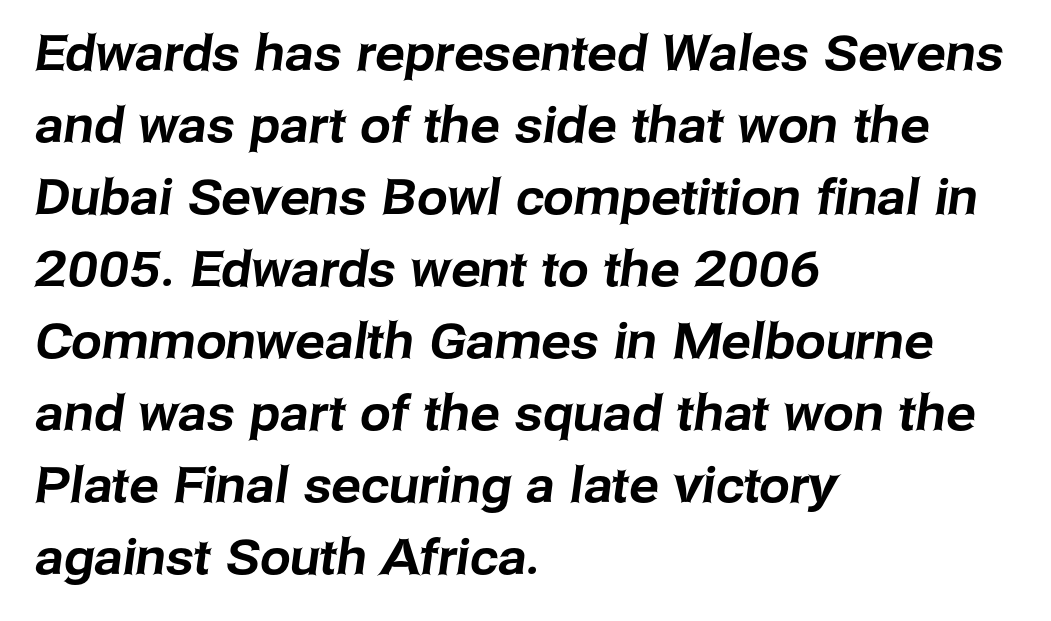
A normal amount of white space separates one row of letters from the next. The rendering anchors every line to the left-hand side. Nothing unusual about the tracking: characters are spaced as the font intends. The space beneath each line is pristine and unruled.
